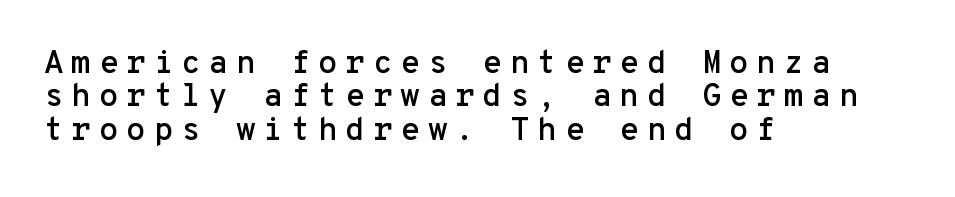
The rag falls on the right side of this text block. The space beneath each line is pristine and unruled. The specimen reads as upright at a glance. What stands out about the letter spacing? Its width — letters are far apart. The vertical gap from one line to the next is small.
